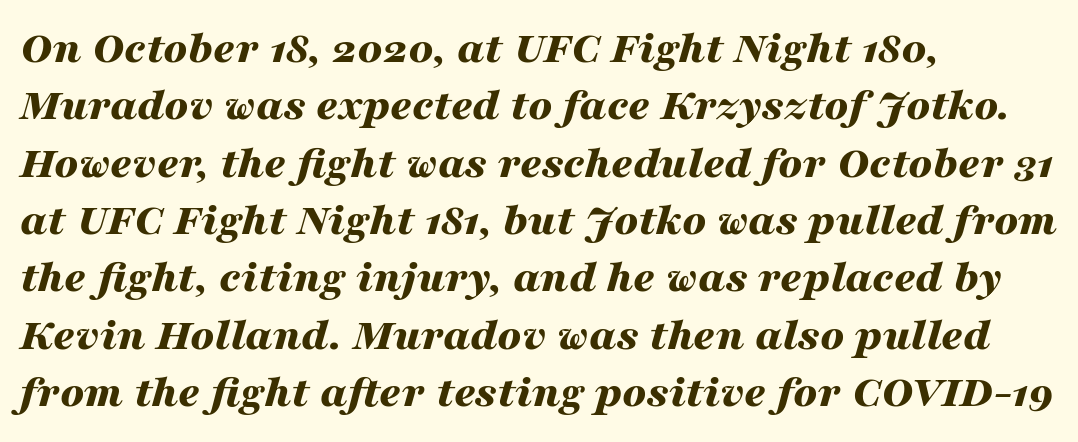
Q: Is the text bold? A: Yes.
Q: Is the text italic (slanted)? A: Yes, it leans right by about 16 degrees.
Q: Is the text underlined? A: No.
Q: How is the paragraph aligned? A: Left-aligned.
Q: Is the spacing between letters normal or unusually wide? A: Normal.
Q: Width (condensed, normal, or wide)? A: Wide.
Q: Stroke contrast? A: Medium.
Q: x-height? A: Medium.
Q: Monospaced? A: No.
